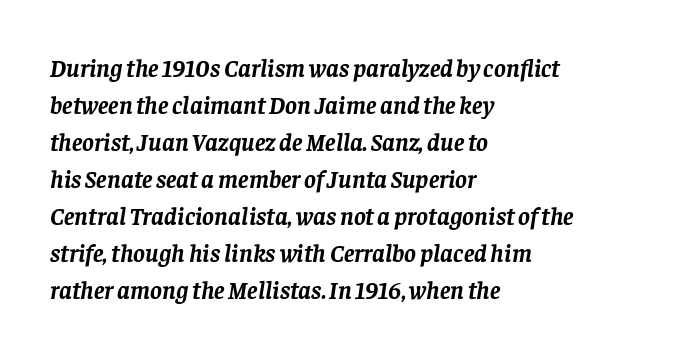
The image shows 25 px bold type, italic (leaning right); set left-aligned, normal line spacing (1.48x), normal letter spacing, not underlined.
